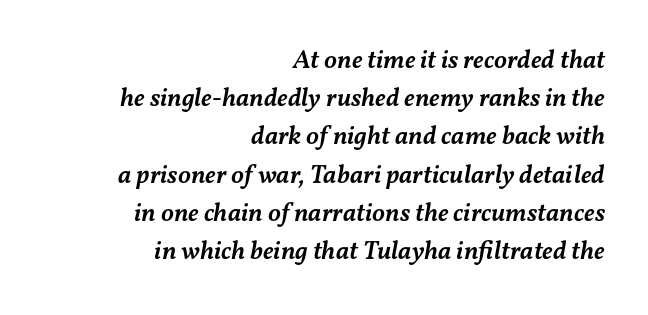
{"italic": "yes", "lean": "right", "slant_degrees": 11, "bold": "semi", "underline": "no", "align": "right", "line_spacing": "normal", "line_spacing_ratio": 1.47, "letter_spacing": "normal", "letter_spacing_em": 0.0, "glyph_px": 26}
